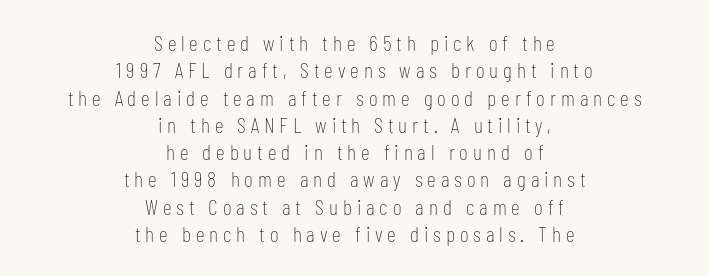
Observe the wide spacing: letters keep a clear distance from each other. Both edges are ragged and mirror each other, which tells us the setting is centered. This reads as an unemphasized weight, regular at the heaviest. Clear beneath every line of the passage. The letters stand straight up with perfectly vertical stems.
